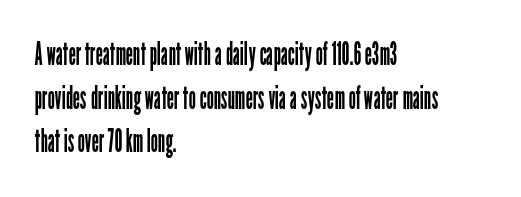
Q: Is the text bold? A: No.
Q: Is the text italic (slanted)? A: No, it is upright.
Q: Is the typeface a serif or a sans-serif typeface? A: Sans-serif.
Q: Is the text underlined? A: No.
Q: How is the paragraph aligned? A: Left-aligned.
Q: Is the spacing between letters normal or unusually wide? A: Normal.
Q: Is the spacing between lines tight, normal or loose? A: Normal.
Q: Width (condensed, normal, or wide)? A: Condensed.
Q: Stroke contrast? A: Low.
Q: x-height? A: Medium.
Q: Monospaced? A: No.
